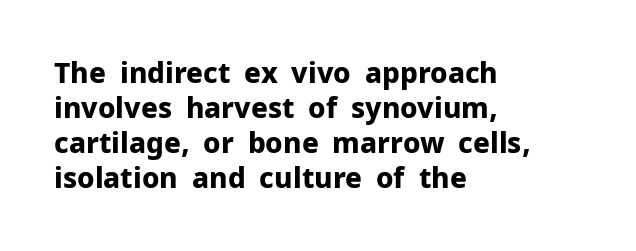
{"serif": "no", "italic": "no", "bold": "yes", "weight": "bold", "width": "normal", "stroke_contrast": "low", "x_height": "medium", "monospaced": "no", "underline": "no", "align": "left", "line_spacing": "normal", "line_spacing_ratio": 1.25, "letter_spacing": "normal", "letter_spacing_em": 0.0, "glyph_px": 28}
